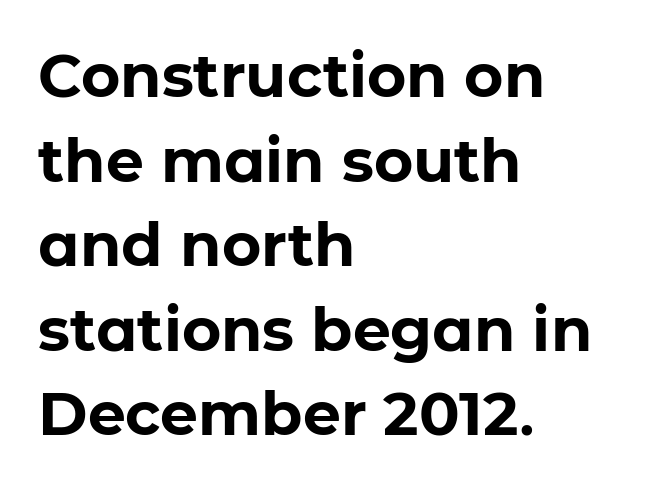
{"serif": "no", "italic": "no", "bold": "yes", "weight": "bold", "width": "normal", "stroke_contrast": "low", "x_height": "medium", "monospaced": "no", "underline": "no", "align": "left", "line_spacing": "normal", "line_spacing_ratio": 1.41, "letter_spacing": "normal", "letter_spacing_em": 0.0, "glyph_px": 60}
